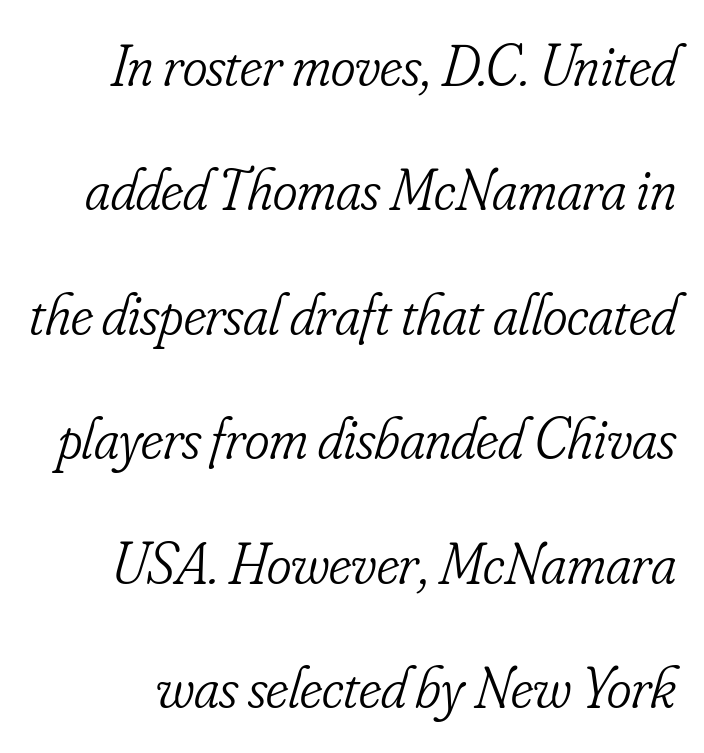
{"serif": "yes", "italic": "yes", "lean": "right", "slant_degrees": 16, "bold": "no", "weight": "light", "width": "condensed", "stroke_contrast": "low", "x_height": "small", "monospaced": "no", "underline": "no", "line_spacing": "loose", "line_spacing_ratio": 2.11, "letter_spacing": "normal", "letter_spacing_em": 0.0, "glyph_px": 59}
